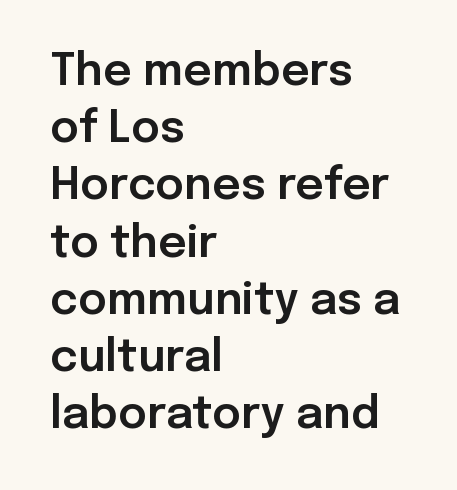
{"serif": "no", "italic": "no", "width": "normal", "stroke_contrast": "low", "x_height": "medium", "monospaced": "no", "underline": "no", "align": "left", "line_spacing": "normal", "line_spacing_ratio": 1.3, "letter_spacing": "normal", "letter_spacing_em": 0.0, "glyph_px": 44}
